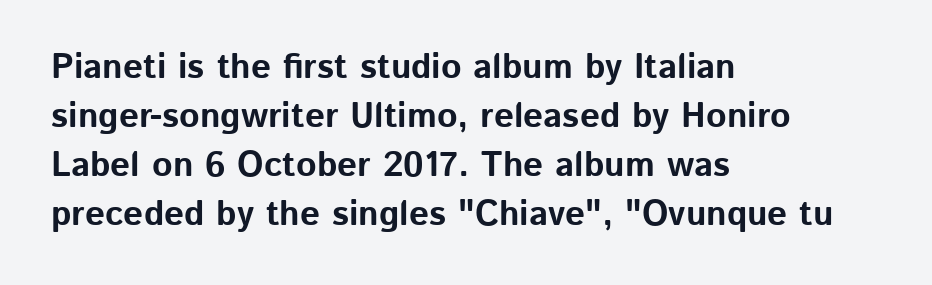
Q: Is the text bold? A: Yes.
Q: Is the text italic (slanted)? A: No, it is upright.
Q: Is the typeface a serif or a sans-serif typeface? A: Sans-serif.
Q: Is the text underlined? A: No.
Q: How is the paragraph aligned? A: Left-aligned.
Q: Is the spacing between letters normal or unusually wide? A: Normal.
Q: Is the spacing between lines tight, normal or loose? A: Normal.
Q: Width (condensed, normal, or wide)? A: Normal.
Q: Stroke contrast? A: Low.
Q: x-height? A: Medium.
Q: Monospaced? A: No.
